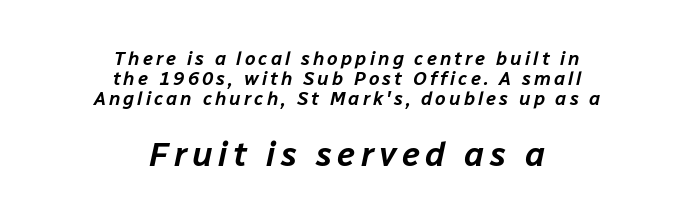
Q: Is the text italic (slanted)? A: Yes, it leans right by about 12 degrees.
Q: Is the text underlined? A: No.
Q: How is the paragraph aligned? A: Centered.
Q: Is the spacing between lines tight, normal or loose? A: Tight.
Q: Which block of text is set in a larger size, the first (top) or the second (bottom)? A: The second (bottom) one.
Q: Width (condensed, normal, or wide)? A: Normal.
Q: Stroke contrast? A: Low.
Q: x-height? A: Medium.
Q: Monospaced? A: No.
